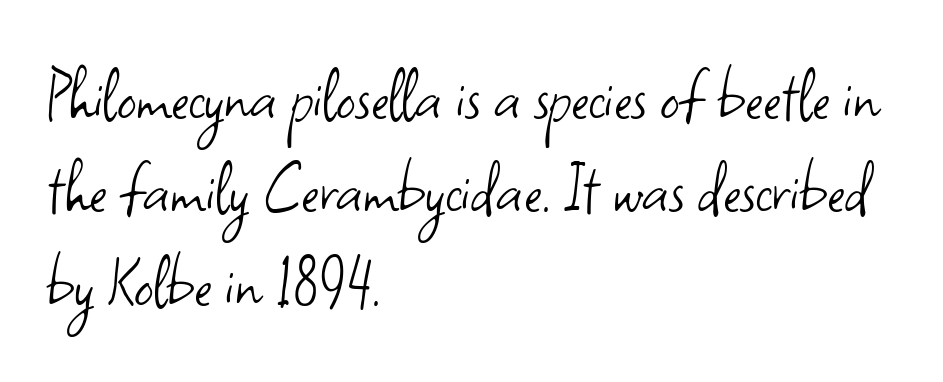
Q: Is the text bold? A: No.
Q: Is the text italic (slanted)? A: Yes.
Q: Is the typeface a serif or a sans-serif typeface? A: Sans-serif.
Q: Is the text underlined? A: No.
Q: How is the paragraph aligned? A: Left-aligned.
Q: Is the spacing between letters normal or unusually wide? A: Normal.
Q: Width (condensed, normal, or wide)? A: Normal.
Q: Stroke contrast? A: Low.
Q: x-height? A: Small.
Q: Monospaced? A: No.
